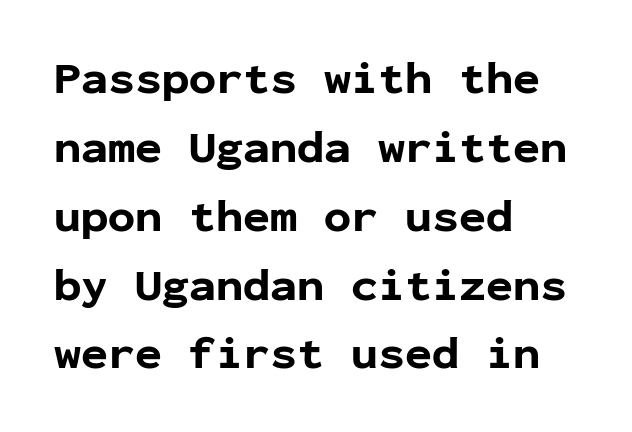
The image shows 45 px bold sans-serif type, upright, monospaced; set left-aligned, normal line spacing (1.53x), normal letter spacing, not underlined; low stroke contrast and a medium x-height.
